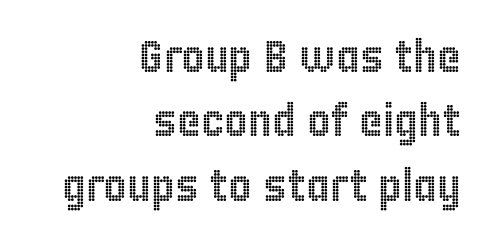
The image shows 45 px condensed type, upright; set right-aligned, normal line spacing (1.43x), normal letter spacing, not underlined; a large x-height.
